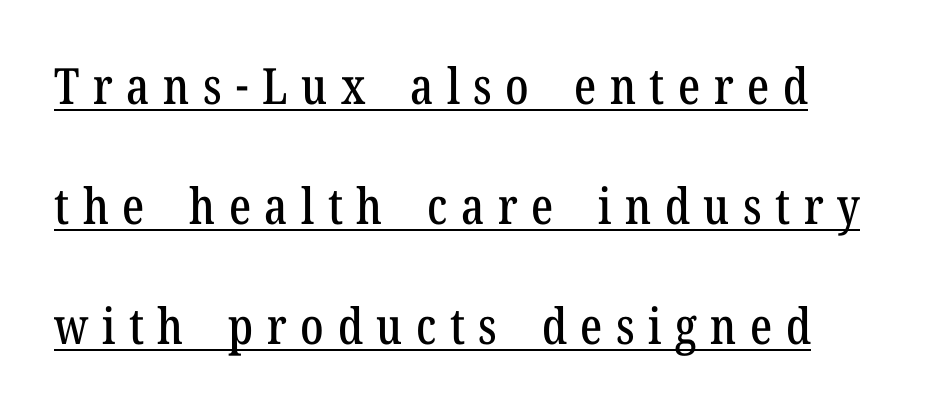
The image shows 50 px condensed serif type, upright; set left-aligned, loose line spacing (2.4x), unusually wide letter spacing (+0.27 em), underlined; low stroke contrast and a medium x-height.
